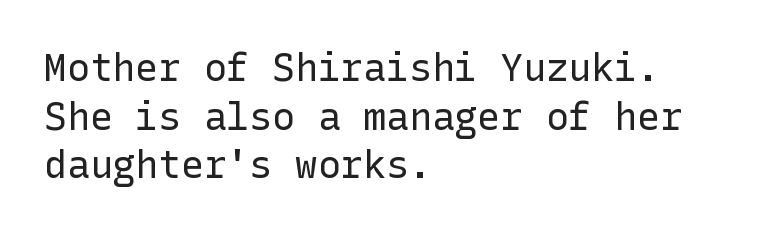
Compared with typical body copy, the letter spacing here is the same. Descenders are the only things crossing below the line. Weight: regular or lighter. Regarding leading, the lines here are spaced in the standard way. What kind of face is this? One without serifs — a sans. Posture: straight, roman, zero tilt.
